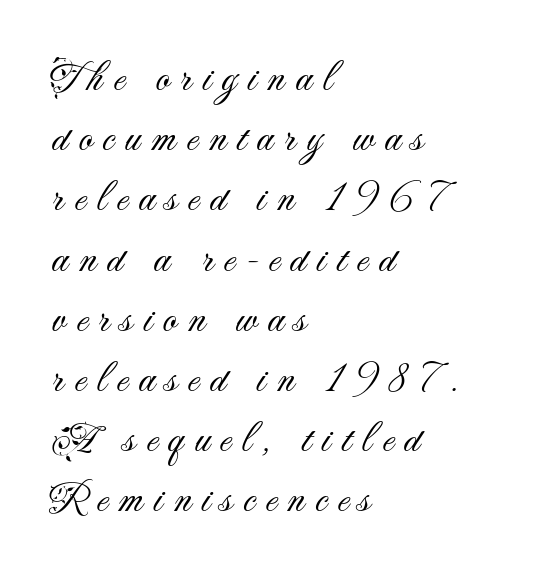
Q: Is the text bold? A: No.
Q: Is the text italic (slanted)? A: Yes.
Q: Is the typeface a serif or a sans-serif typeface? A: Sans-serif.
Q: Is the text underlined? A: No.
Q: How is the paragraph aligned? A: Left-aligned.
Q: Is the spacing between letters normal or unusually wide? A: Unusually wide.
Q: Is the spacing between lines tight, normal or loose? A: Normal.
Q: Width (condensed, normal, or wide)? A: Normal.
Q: Stroke contrast? A: Medium.
Q: x-height? A: Small.
Q: Monospaced? A: No.
